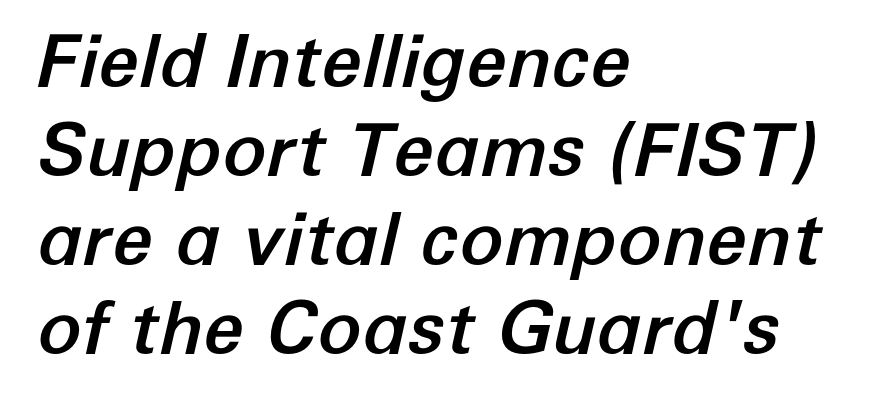
The face used here has a pronounced slope to its letters. Words appear dense and cohesive because spacing is normal. The baseline area is clear. Which margin do the lines hug? The left one — the right edge is uneven.
